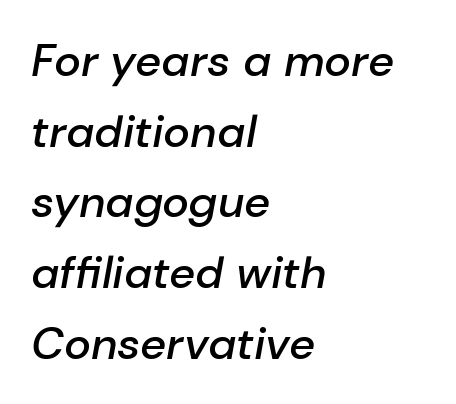
Q: Is the text bold? A: Semi-bold.
Q: Is the text italic (slanted)? A: Yes, it leans right by about 10 degrees.
Q: Is the text underlined? A: No.
Q: How is the paragraph aligned? A: Left-aligned.
Q: Is the spacing between letters normal or unusually wide? A: Normal.
Q: Is the spacing between lines tight, normal or loose? A: Normal.
Q: Width (condensed, normal, or wide)? A: Normal.
Q: Stroke contrast? A: Low.
Q: x-height? A: Medium.
Q: Monospaced? A: No.
